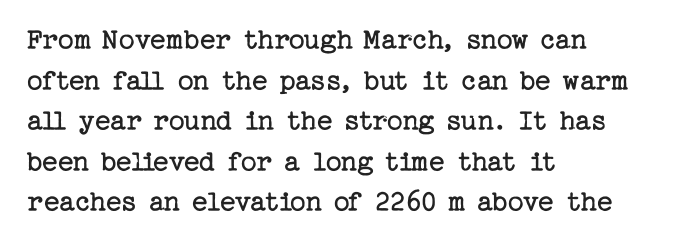
Q: Is the text bold? A: No.
Q: Is the text italic (slanted)? A: No, it is upright.
Q: Is the typeface a serif or a sans-serif typeface? A: Serif.
Q: Is the text underlined? A: No.
Q: How is the paragraph aligned? A: Left-aligned.
Q: Is the spacing between letters normal or unusually wide? A: Normal.
Q: Is the spacing between lines tight, normal or loose? A: Normal.
Q: Width (condensed, normal, or wide)? A: Normal.
Q: Stroke contrast? A: Low.
Q: x-height? A: Medium.
